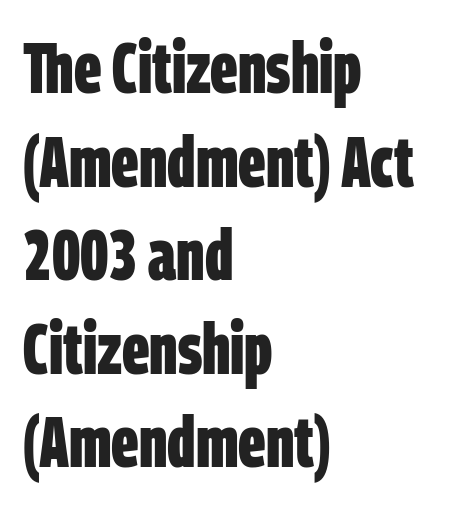
Q: Is the text bold? A: Yes.
Q: Is the typeface a serif or a sans-serif typeface? A: Sans-serif.
Q: Is the text underlined? A: No.
Q: How is the paragraph aligned? A: Left-aligned.
Q: Is the spacing between letters normal or unusually wide? A: Normal.
Q: Is the spacing between lines tight, normal or loose? A: Normal.
Q: Width (condensed, normal, or wide)? A: Condensed.
Q: Stroke contrast? A: Low.
Q: x-height? A: Large.
Q: Monospaced? A: No.
